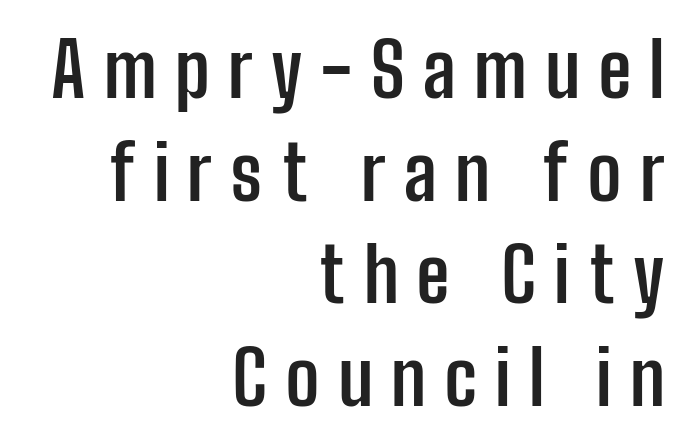
Q: Is the text bold? A: Yes.
Q: Is the text italic (slanted)? A: No, it is upright.
Q: Is the typeface a serif or a sans-serif typeface? A: Sans-serif.
Q: Is the text underlined? A: No.
Q: How is the paragraph aligned? A: Right-aligned.
Q: Is the spacing between letters normal or unusually wide? A: Unusually wide.
Q: Is the spacing between lines tight, normal or loose? A: Normal.
Q: Width (condensed, normal, or wide)? A: Condensed.
Q: Stroke contrast? A: Low.
Q: x-height? A: Medium.
Q: Monospaced? A: No.
